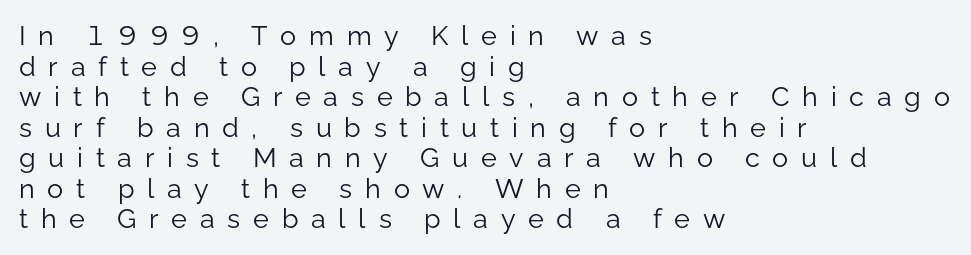
A classic flush-left, rag-right setting is used for this passage. Summary of weight: not heavy and not bold. The zone under the glyphs is completely vacant. Do the letters lean? They stand straight. Rows of type sit shoulder to shoulder in the vertical direction.
